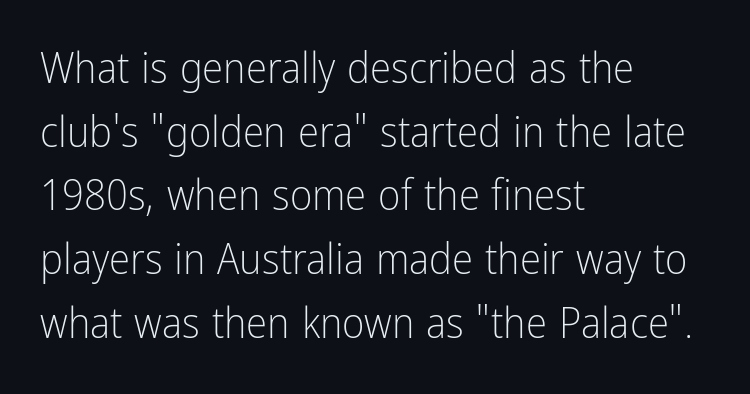
The specimen reads as upright at a glance. Each word holds together tightly as a unit, with standard inter-letter gaps. Stems and bowls with no extra thickness — not bold. Normally led — the rows are evenly, conventionally spaced. Lines of text with bare space underneath. Does the copy run flush right? No — it runs flush left.
